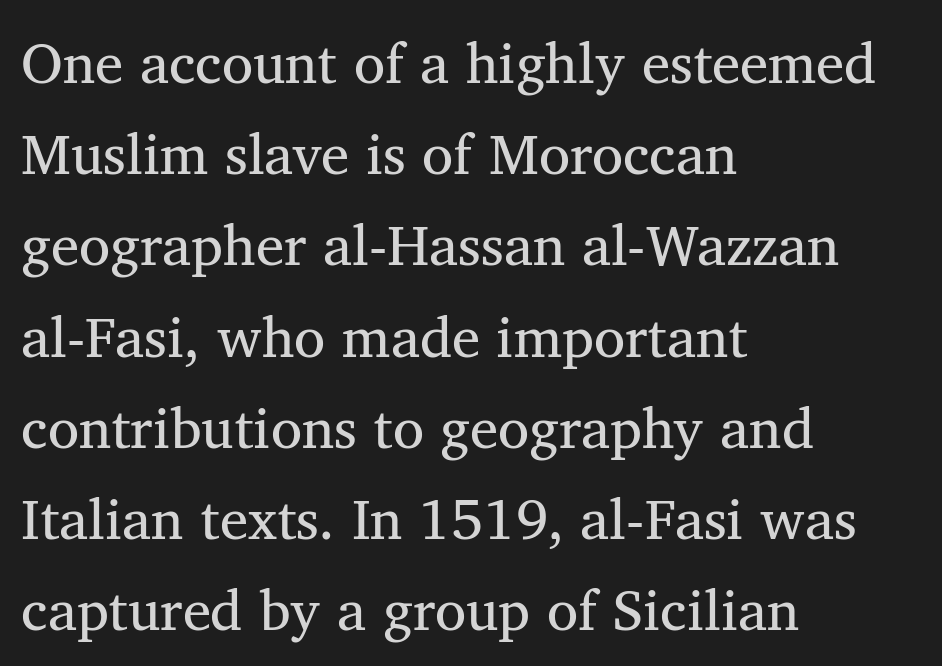
The image shows 57 px regular-weight serif type, upright; set left-aligned, normal line spacing (1.6x), normal letter spacing, not underlined; medium stroke contrast and a medium x-height.
